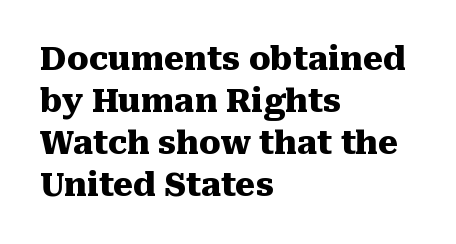
Q: Is the text bold? A: Yes.
Q: Is the text italic (slanted)? A: No, it is upright.
Q: Is the typeface a serif or a sans-serif typeface? A: Serif.
Q: Is the text underlined? A: No.
Q: How is the paragraph aligned? A: Left-aligned.
Q: Is the spacing between letters normal or unusually wide? A: Normal.
Q: Is the spacing between lines tight, normal or loose? A: Normal.
Q: Width (condensed, normal, or wide)? A: Normal.
Q: Stroke contrast? A: Medium.
Q: x-height? A: Medium.
Q: Monospaced? A: No.
